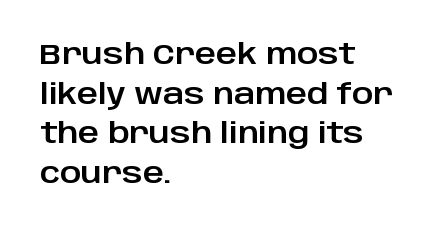
{"serif": "no", "italic": "no", "width": "normal", "stroke_contrast": "low", "x_height": "large", "monospaced": "no", "underline": "no", "align": "left", "line_spacing": "normal", "line_spacing_ratio": 1.37, "letter_spacing": "normal", "letter_spacing_em": 0.0, "glyph_px": 29}
